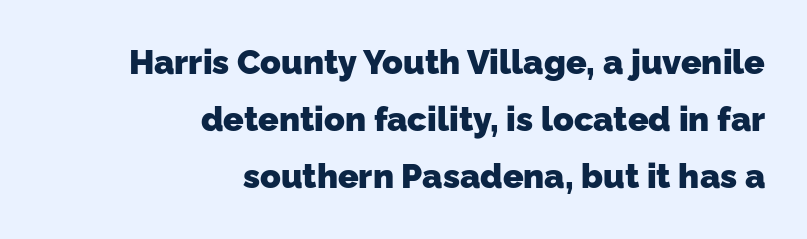
{"serif": "no", "bold": "yes", "weight": "heavy", "width": "normal", "stroke_contrast": "low", "x_height": "medium", "monospaced": "no", "underline": "no", "align": "right", "line_spacing": "normal", "line_spacing_ratio": 1.68, "letter_spacing": "normal", "letter_spacing_em": 0.0, "glyph_px": 34}
